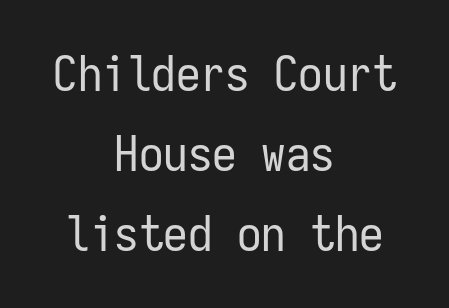
Q: Is the text bold? A: No.
Q: Is the text italic (slanted)? A: No, it is upright.
Q: Is the typeface a serif or a sans-serif typeface? A: Sans-serif.
Q: Is the text underlined? A: No.
Q: How is the paragraph aligned? A: Centered.
Q: Is the spacing between letters normal or unusually wide? A: Normal.
Q: Is the spacing between lines tight, normal or loose? A: Normal.
Q: Width (condensed, normal, or wide)? A: Condensed.
Q: Stroke contrast? A: Low.
Q: x-height? A: Medium.
Q: Monospaced? A: Yes.
